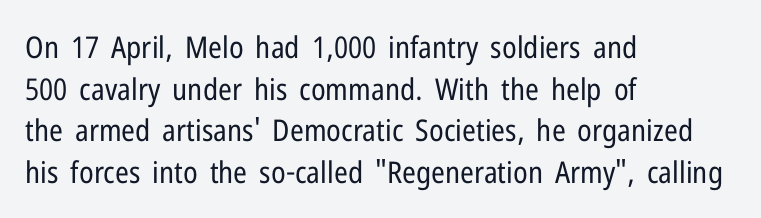
{"serif": "no", "italic": "no", "bold": "no", "weight": "regular", "width": "condensed", "stroke_contrast": "low", "x_height": "medium", "monospaced": "no", "underline": "no", "align": "left", "line_spacing": "normal", "line_spacing_ratio": 1.39, "letter_spacing": "normal", "letter_spacing_em": 0.0, "glyph_px": 30}
